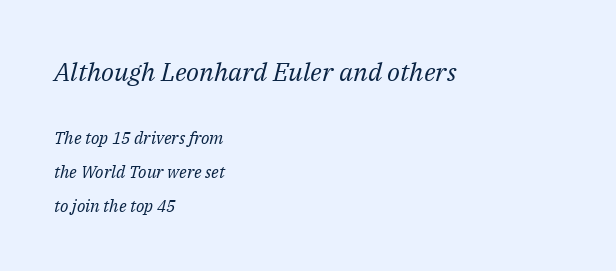
{"italic": "yes", "lean": "right", "slant_degrees": 14, "bold": "no", "underline": "no", "align": "left", "line_spacing": "loose", "line_spacing_ratio": 1.98, "letter_spacing": "normal", "letter_spacing_em": 0.0, "larger_block": "first", "size_ratio": 1.53, "glyph_px": 26}
